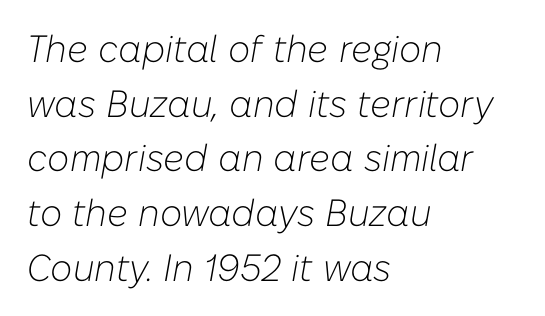
The image shows 38 px light type, italic (leaning right); set left-aligned, normal line spacing (1.44x), normal letter spacing, not underlined; low stroke contrast and a medium x-height.
